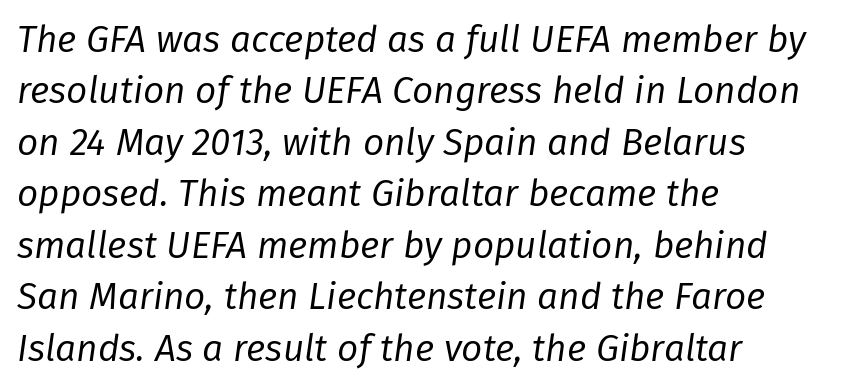
Q: Is the text bold? A: No.
Q: Is the text italic (slanted)? A: Yes, it leans right by about 8 degrees.
Q: Is the text underlined? A: No.
Q: How is the paragraph aligned? A: Left-aligned.
Q: Is the spacing between letters normal or unusually wide? A: Normal.
Q: Is the spacing between lines tight, normal or loose? A: Normal.
Q: Width (condensed, normal, or wide)? A: Normal.
Q: Stroke contrast? A: Low.
Q: x-height? A: Medium.
Q: Monospaced? A: No.
